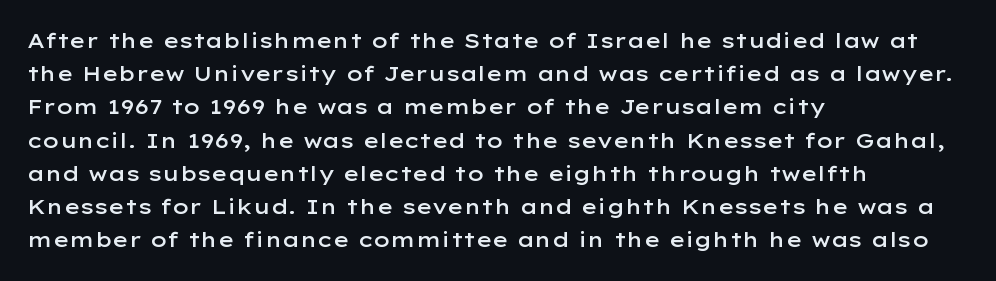
{"italic": "no", "bold": "semi", "underline": "no", "align": "left", "line_spacing": "normal", "line_spacing_ratio": 1.58, "letter_spacing": "normal", "letter_spacing_em": 0.0, "glyph_px": 21}
